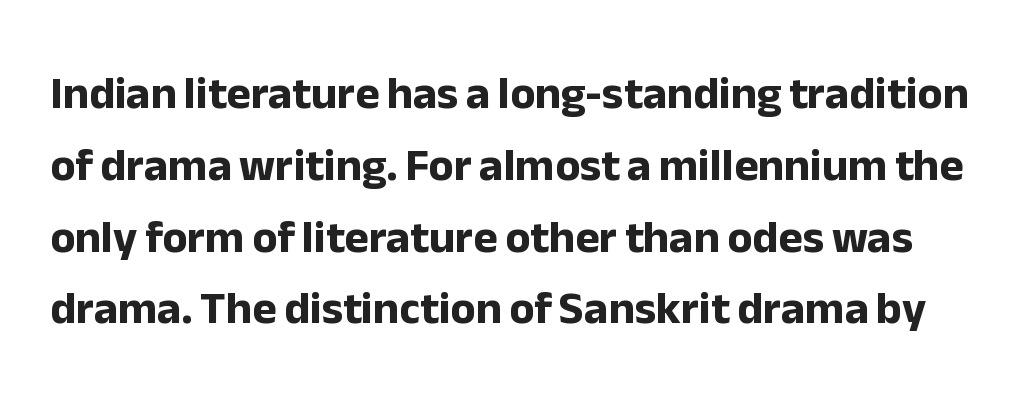
Think of a printed novel: that variable character pitch is what you see here. In terms of leading, this rendering sits right in the middle. The axis of the letterforms is exactly vertical. Nothing sits at the stroke ends, so this counts as sans-serif. Letter spacing: default. Any mark beneath the type? The region is blank.
